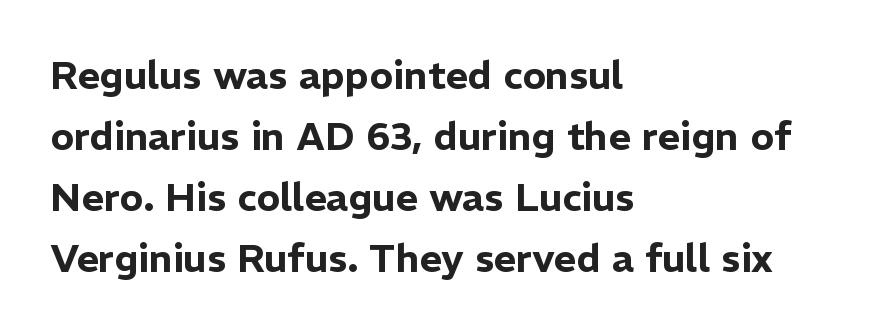
Are there feet on the stems? There aren't — it's a sans. The face used here is proportionally spaced, like ordinary book or web type. The tracking reads as untouched default to a designer's eye. A typesetter would mark this as roman, not italic.
